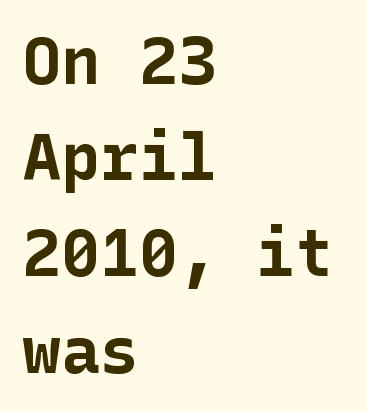
{"serif": "no", "italic": "no", "bold": "yes", "weight": "bold", "width": "normal", "stroke_contrast": "low", "x_height": "medium", "underline": "no", "align": "left", "line_spacing": "normal", "line_spacing_ratio": 1.48, "letter_spacing": "normal", "letter_spacing_em": 0.0, "glyph_px": 65}
